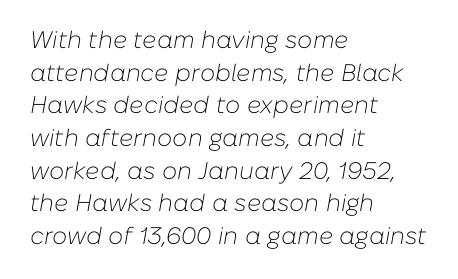
Q: Is the text bold? A: No.
Q: Is the text italic (slanted)? A: Yes, it leans right by about 10 degrees.
Q: Is the text underlined? A: No.
Q: How is the paragraph aligned? A: Left-aligned.
Q: Is the spacing between letters normal or unusually wide? A: Normal.
Q: Is the spacing between lines tight, normal or loose? A: Normal.
